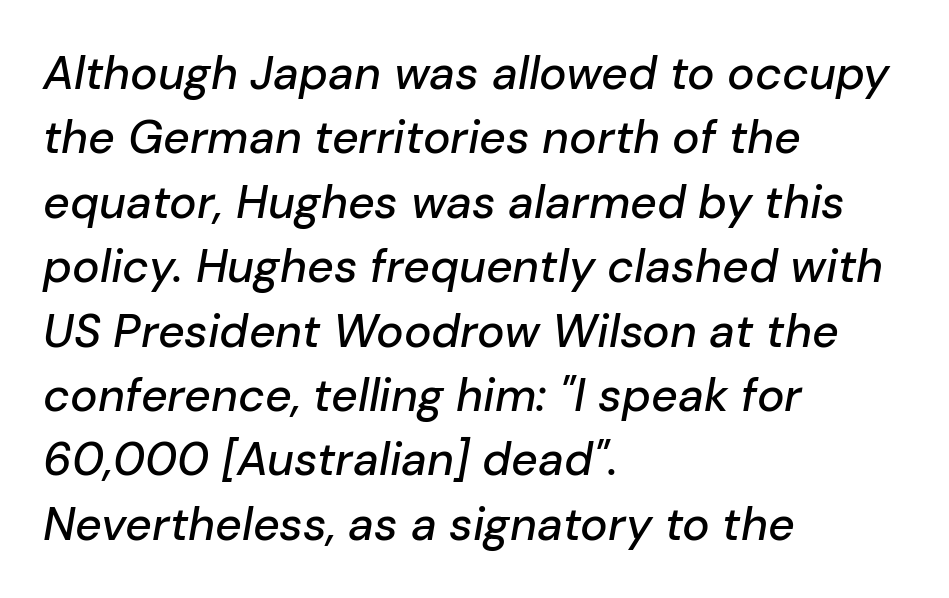
The image shows 46 px text type, italic (leaning right); set left-aligned, normal line spacing (1.4x), normal letter spacing, not underlined; low stroke contrast and a medium x-height.
